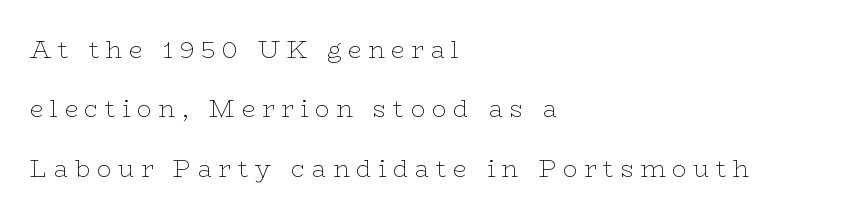
Q: Is the text bold? A: No.
Q: Is the text italic (slanted)? A: No, it is upright.
Q: Is the text underlined? A: No.
Q: How is the paragraph aligned? A: Left-aligned.
Q: Is the spacing between letters normal or unusually wide? A: Unusually wide.
Q: Is the spacing between lines tight, normal or loose? A: Loose.
